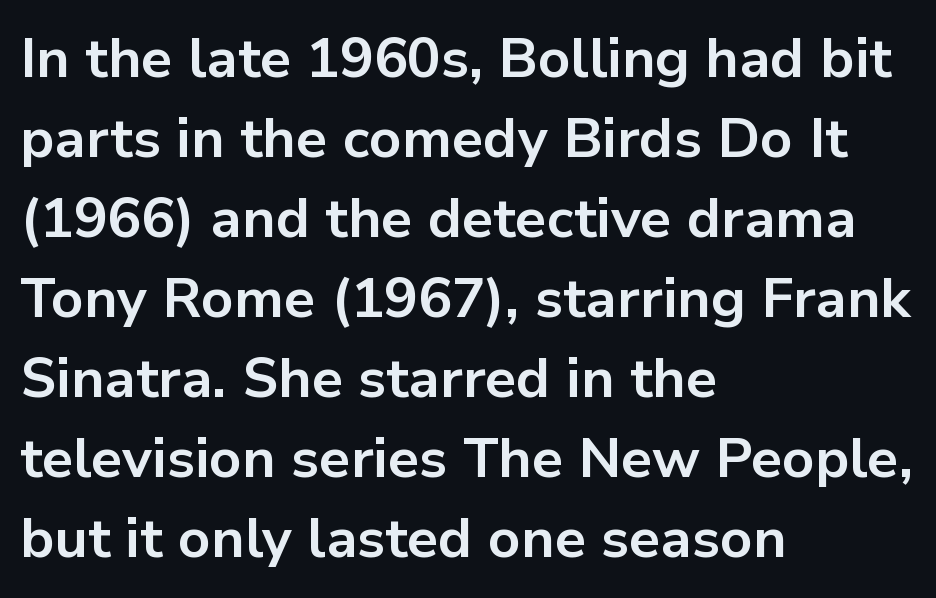
The typesetter chose a ragged-right arrangement here. Rule under the text: the space is simply empty. Serifs: no, the terminals of the letterforms are clean. Is there much room between lines? A standard amount, neither cramped nor airy.
